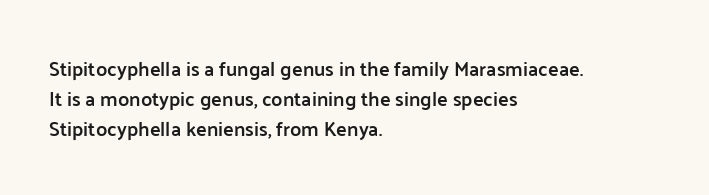
Q: Is the text bold? A: Semi-bold.
Q: Is the text italic (slanted)? A: No, it is upright.
Q: Is the text underlined? A: No.
Q: How is the paragraph aligned? A: Left-aligned.
Q: Is the spacing between letters normal or unusually wide? A: Normal.
Q: Is the spacing between lines tight, normal or loose? A: Normal.
